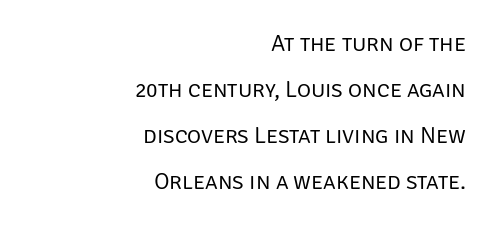
The image shows 24 px text type, upright; set right-aligned, loose line spacing (1.91x), normal letter spacing, not underlined.
